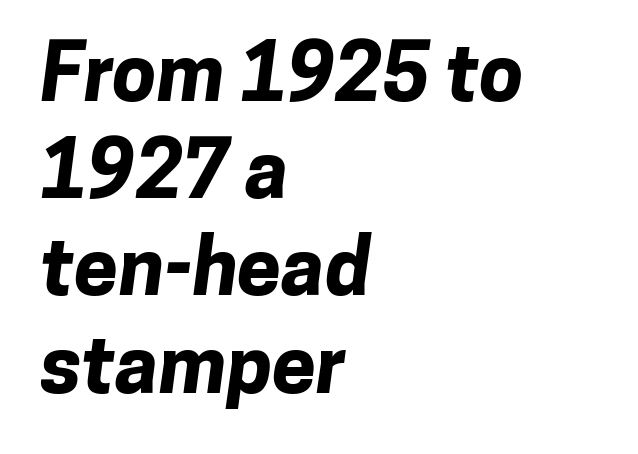
The rendering uses natural spacing where letterforms have individual widths. Compared with typical body copy, the letter spacing here is the same. Underline: absent. Examine the stroke ends and you'll find no serifs.
